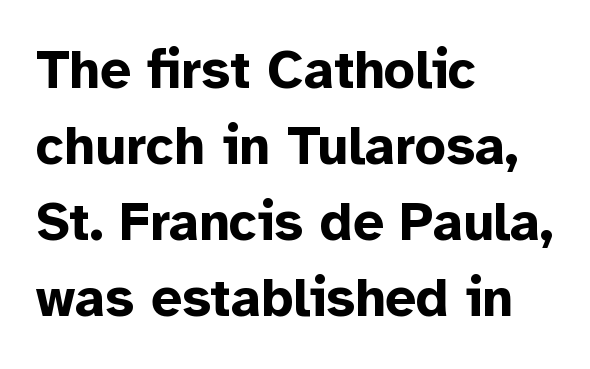
{"serif": "no", "italic": "no", "bold": "yes", "weight": "bold", "width": "normal", "stroke_contrast": "low", "x_height": "medium", "monospaced": "no", "underline": "no", "align": "left", "line_spacing": "normal", "line_spacing_ratio": 1.41, "letter_spacing": "normal", "letter_spacing_em": 0.0, "glyph_px": 54}
